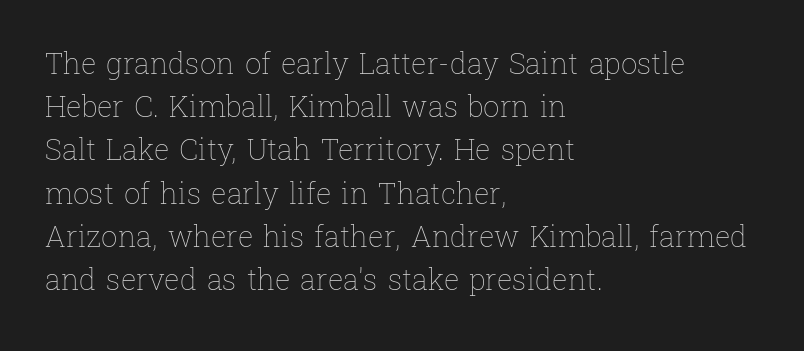
Q: Is the text bold? A: No.
Q: Is the text italic (slanted)? A: No, it is upright.
Q: Is the text underlined? A: No.
Q: How is the paragraph aligned? A: Left-aligned.
Q: Is the spacing between letters normal or unusually wide? A: Normal.
Q: Is the spacing between lines tight, normal or loose? A: Normal.
Q: Width (condensed, normal, or wide)? A: Normal.
Q: Stroke contrast? A: Low.
Q: x-height? A: Medium.
Q: Monospaced? A: No.
